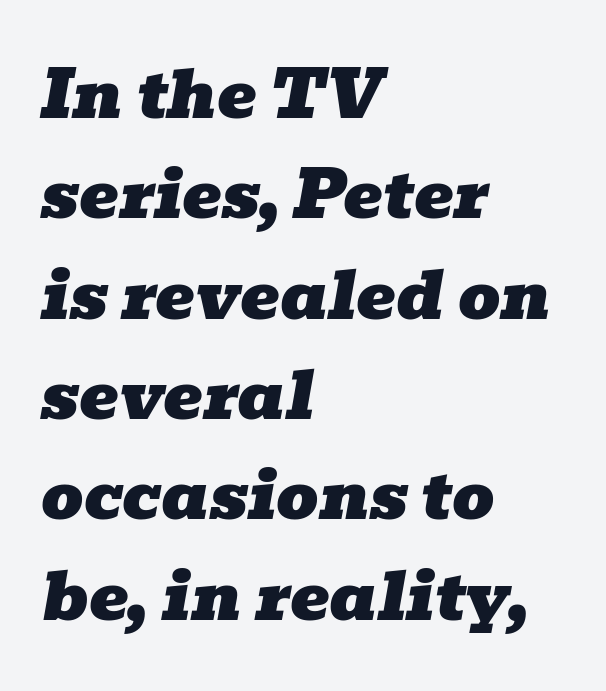
{"serif": "yes", "italic": "yes", "lean": "right", "slant_degrees": 10, "width": "wide", "stroke_contrast": "low", "x_height": "medium", "monospaced": "no", "underline": "no", "align": "left", "line_spacing": "normal", "line_spacing_ratio": 1.52, "letter_spacing": "normal", "letter_spacing_em": 0.0, "glyph_px": 66}
